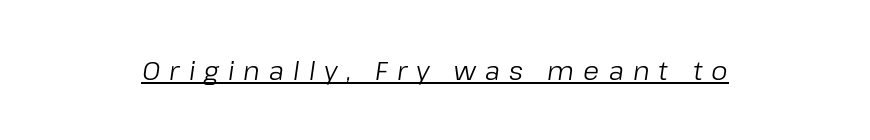
Q: Is the text bold? A: No.
Q: Is the text italic (slanted)? A: Yes, it leans right by about 8 degrees.
Q: Is the text underlined? A: Yes.
Q: Is the spacing between letters normal or unusually wide? A: Unusually wide.
